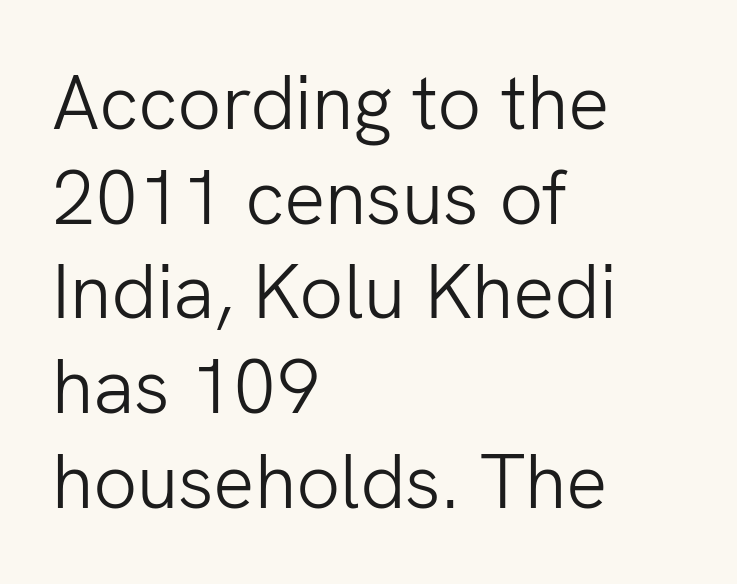
Counters stay open thanks to moderate or lighter strokes. A sans-serif font was chosen for this passage. These lines are rendered in a variable-pitch font. The letters stand upright; this is a roman face.
